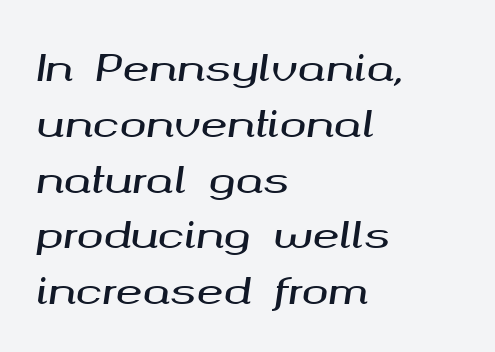
Q: Is the text italic (slanted)? A: Yes, it leans right by about 8 degrees.
Q: Is the text underlined? A: No.
Q: How is the paragraph aligned? A: Left-aligned.
Q: Is the spacing between letters normal or unusually wide? A: Normal.
Q: Is the spacing between lines tight, normal or loose? A: Normal.
Q: Width (condensed, normal, or wide)? A: Wide.
Q: Stroke contrast? A: Medium.
Q: x-height? A: Medium.
Q: Monospaced? A: No.
